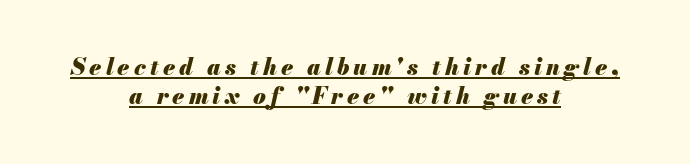
Q: Is the text bold? A: Yes.
Q: Is the text italic (slanted)? A: Yes, it leans right by about 13 degrees.
Q: Is the text underlined? A: Yes.
Q: How is the paragraph aligned? A: Centered.
Q: Is the spacing between lines tight, normal or loose? A: Normal.
